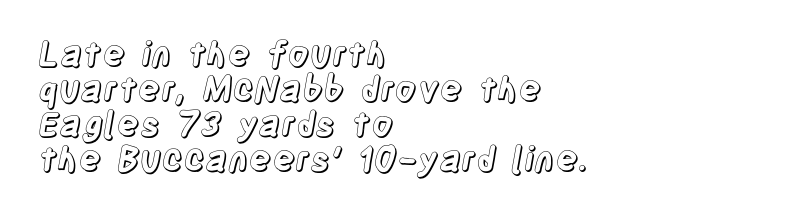
Q: Is the text italic (slanted)? A: Yes.
Q: Is the text underlined? A: No.
Q: How is the paragraph aligned? A: Left-aligned.
Q: Is the spacing between letters normal or unusually wide? A: Normal.
Q: Is the spacing between lines tight, normal or loose? A: Tight.
Q: Width (condensed, normal, or wide)? A: Condensed.
Q: x-height? A: Large.
Q: Monospaced? A: No.
